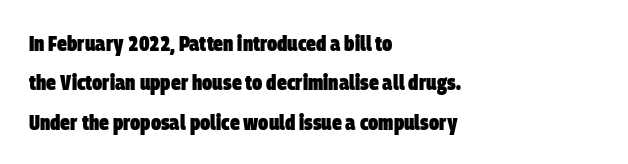
The area under the type is left untouched. Is the letter spacing exaggerated? No — it looks like the ordinary default. Leftover space on each line is placed entirely after the last word. A full-strength bold gives these letters their thick strokes.
